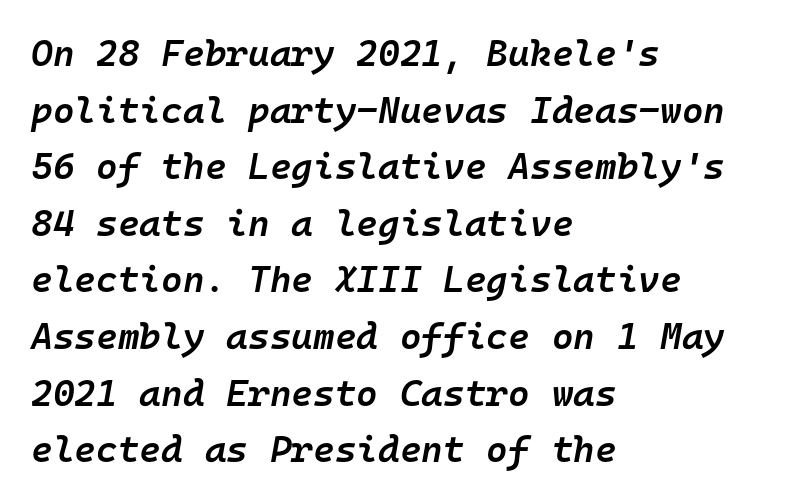
The image shows 37 px semibold type, italic (leaning right), monospaced; set left-aligned, normal line spacing (1.53x), normal letter spacing, not underlined; low stroke contrast and a medium x-height.
